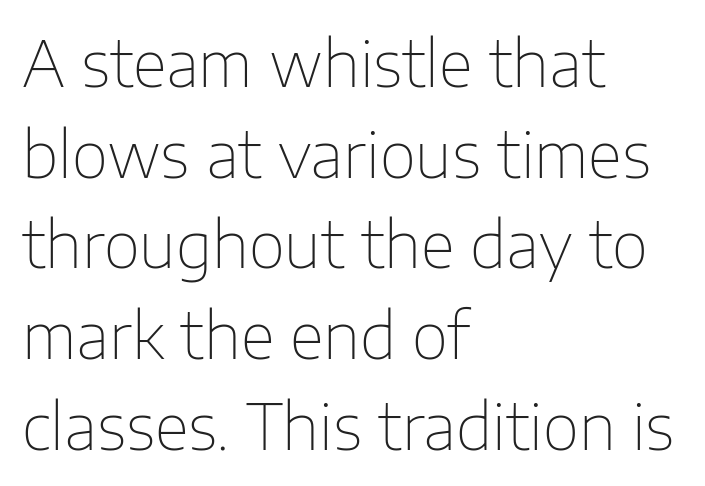
{"serif": "no", "italic": "no", "bold": "no", "weight": "thin", "width": "normal", "stroke_contrast": "low", "x_height": "medium", "monospaced": "no", "underline": "no", "align": "left", "line_spacing": "normal", "line_spacing_ratio": 1.44, "letter_spacing": "normal", "letter_spacing_em": 0.0, "glyph_px": 63}
